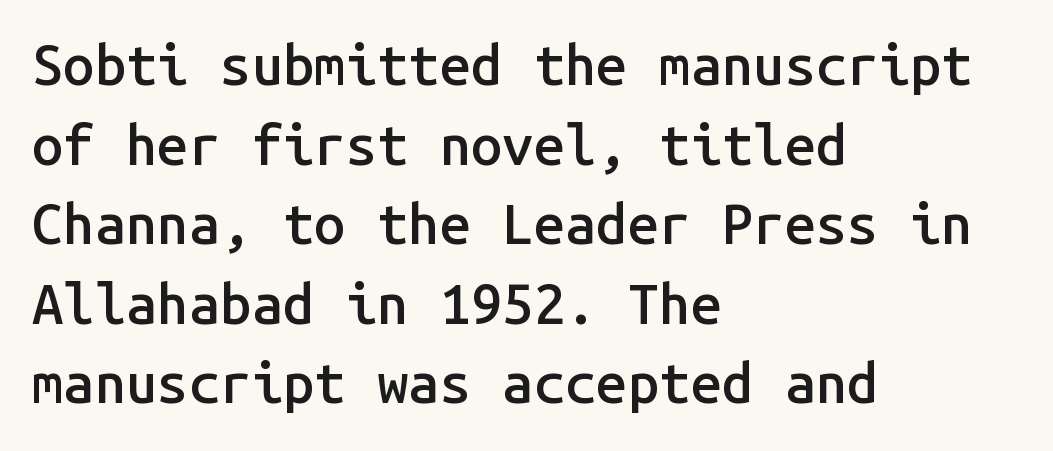
{"serif": "no", "italic": "no", "bold": "semi", "weight": "semibold", "width": "normal", "stroke_contrast": "low", "x_height": "medium", "monospaced": "yes", "underline": "no", "align": "left", "line_spacing": "normal", "line_spacing_ratio": 1.42, "letter_spacing": "normal", "letter_spacing_em": 0.0, "glyph_px": 56}
